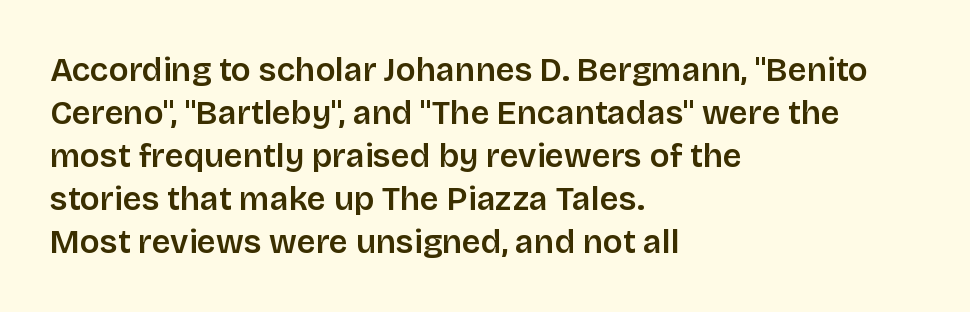
The image shows 33 px sans-serif type, upright; set left-aligned, normal line spacing (1.3x), normal letter spacing, not underlined; low stroke contrast and a large x-height.
